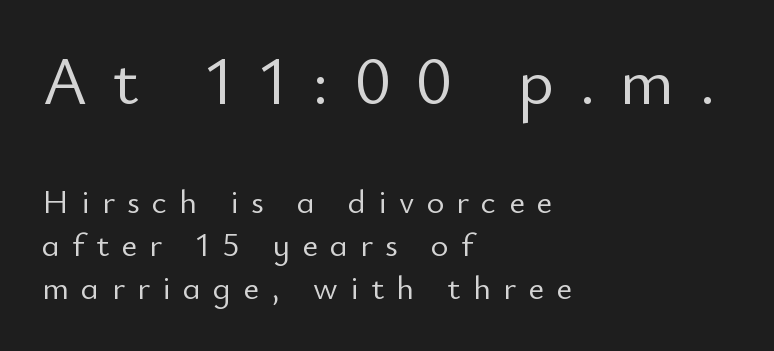
A typesetter would call this leading conventional body-copy spacing. Descenders hang freely into open space. The letters advance in unequal steps, a hallmark of proportional type. The font family rendered here belongs to the sans-serif group. Upright lettering throughout. Typeset ragged right — the left edge is the straight one.
